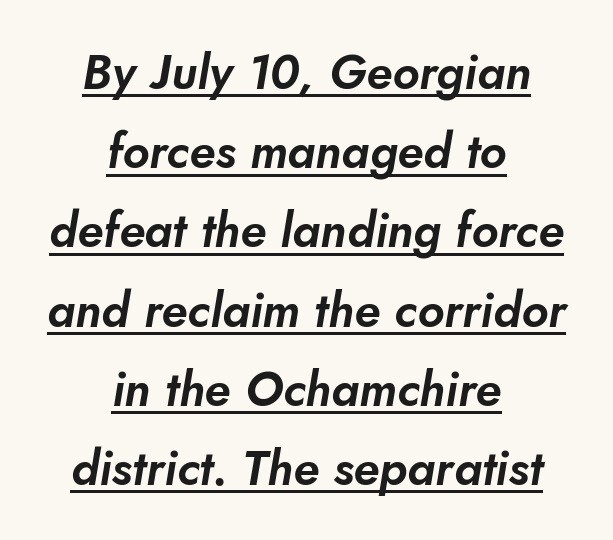
Each new line begins a customary step beneath the previous one. Underlining? Definitely there. Tracking here is standard; glyphs follow each other at the usual distance. The typeface chosen for these lines omits serifs. These lines stack symmetrically, like a column narrowing and widening about its center.
